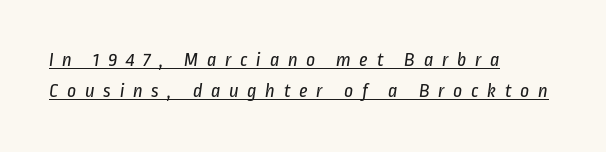
The image shows 20 px text type; set left-aligned, normal line spacing (1.57x), unusually wide letter spacing (+0.43 em), underlined.
